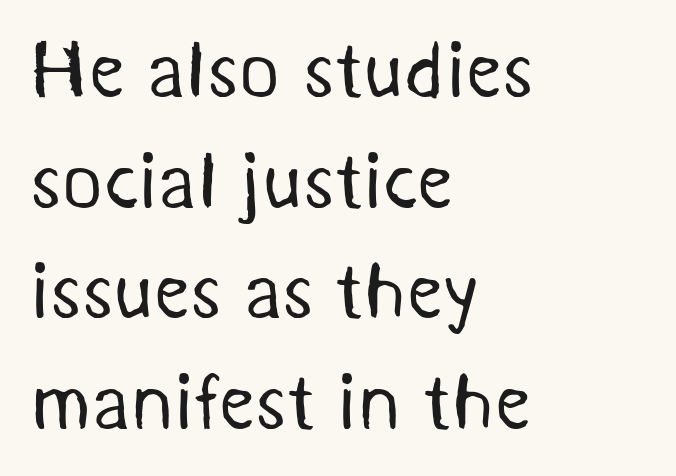
{"serif": "no", "bold": "no", "weight": "regular", "width": "normal", "stroke_contrast": "medium", "x_height": "medium", "monospaced": "no", "underline": "no", "align": "left", "line_spacing": "normal", "line_spacing_ratio": 1.4, "letter_spacing": "normal", "letter_spacing_em": 0.0, "glyph_px": 79}
